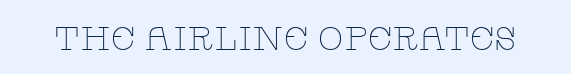
These lines are rendered in a variable-pitch font. The letters stand straight up with perfectly vertical stems. The area under the type is left untouched. Classification — serif. Stems and bowls with no extra thickness — not bold. Compared with typical body copy, the letter spacing here is the same.
